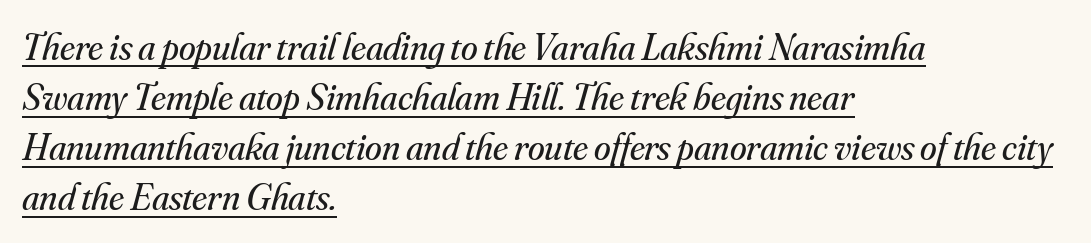
The image shows 38 px regular-weight serif type, italic (leaning right); set left-aligned, normal line spacing (1.32x), normal letter spacing, underlined; medium stroke contrast and a small x-height.
